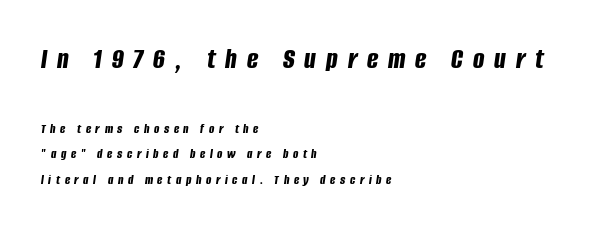
The image shows 30 px bold, condensed type, italic (leaning right); set left-aligned, line spacing 1.82x, unusually wide letter spacing (+0.33 em), not underlined; the first (top) block is 2.14x larger; low stroke contrast and a large x-height.
